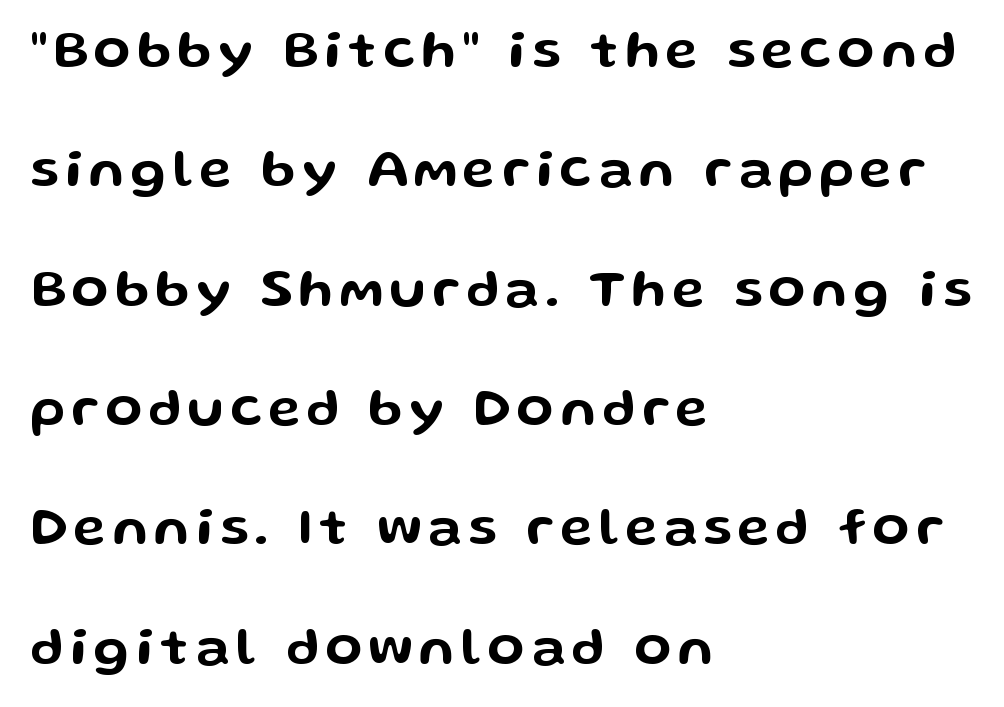
Q: Is the text italic (slanted)? A: No, it is upright.
Q: Is the typeface a serif or a sans-serif typeface? A: Sans-serif.
Q: Is the text underlined? A: No.
Q: How is the paragraph aligned? A: Left-aligned.
Q: Is the spacing between lines tight, normal or loose? A: Loose.
Q: Width (condensed, normal, or wide)? A: Wide.
Q: Stroke contrast? A: Low.
Q: x-height? A: Medium.
Q: Monospaced? A: No.
